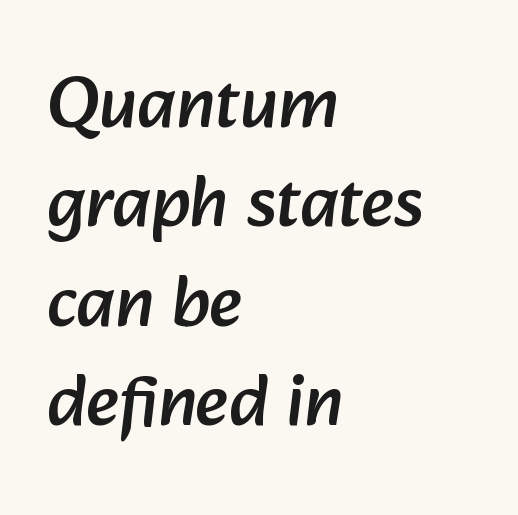
The image shows 73 px sans-serif type; set left-aligned, normal line spacing (1.36x), normal letter spacing, not underlined; low stroke contrast and a medium x-height.
